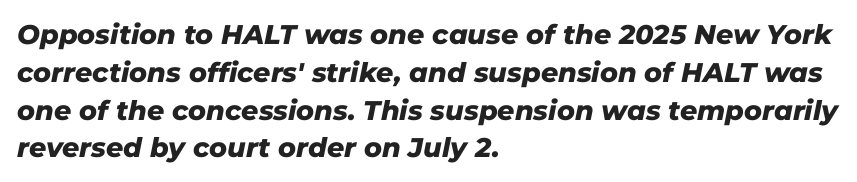
Q: Is the text bold? A: Yes.
Q: Is the text italic (slanted)? A: Yes, it leans right by about 11 degrees.
Q: Is the text underlined? A: No.
Q: How is the paragraph aligned? A: Left-aligned.
Q: Is the spacing between letters normal or unusually wide? A: Normal.
Q: Is the spacing between lines tight, normal or loose? A: Normal.
